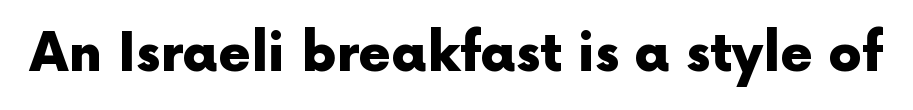
The image shows 53 px heavy sans-serif type, upright; set normal letter spacing, not underlined; a medium x-height.
